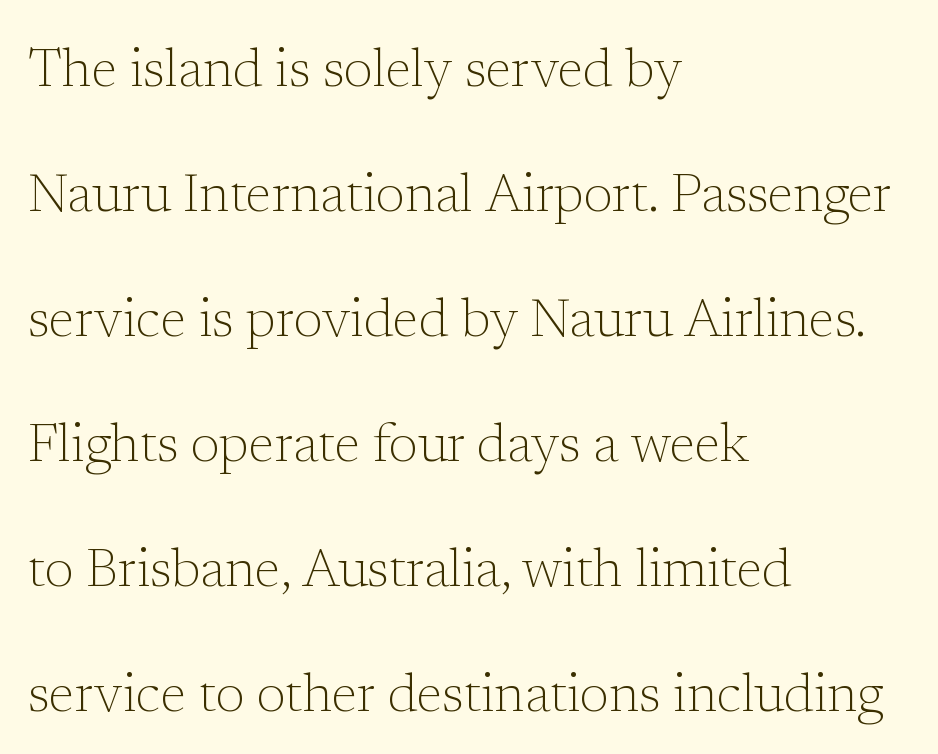
Nobody drew a line under any word here. Note the varied advance widths — an 'i' is clearly narrower than an 'm'. Stems and bowls with no extra thickness — not bold. Check where the strokes stop: tiny serifs finish them off. The rendering keeps characters at their native spacing.
